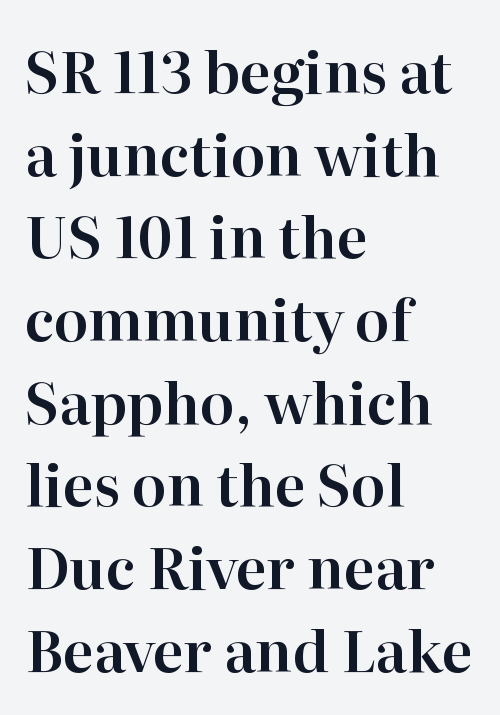
The image shows 57 px serif type, upright; set left-aligned, normal line spacing (1.45x), normal letter spacing, not underlined; high stroke contrast and a medium x-height.
